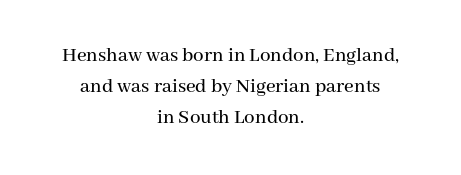
Q: Is the text italic (slanted)? A: No, it is upright.
Q: Is the text underlined? A: No.
Q: How is the paragraph aligned? A: Centered.
Q: Is the spacing between letters normal or unusually wide? A: Normal.
Q: Is the spacing between lines tight, normal or loose? A: Normal.
